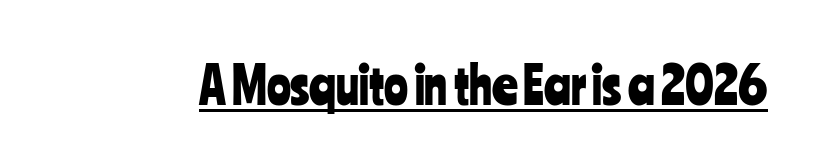
{"serif": "no", "italic": "no", "width": "condensed", "stroke_contrast": "low", "x_height": "medium", "monospaced": "no", "underline": "yes", "letter_spacing": "normal", "letter_spacing_em": 0.0, "glyph_px": 50}
